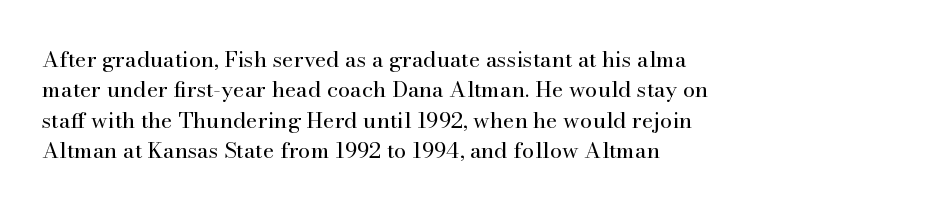
A quiet, ordinary-to-light weight characterises the typeface. The text block is weighted toward the left margin, trailing off unevenly rightward. This rendering leaves character spacing at its baseline value. Characters remain perfectly vertical along every line. The strip under each line holds only bare page.
